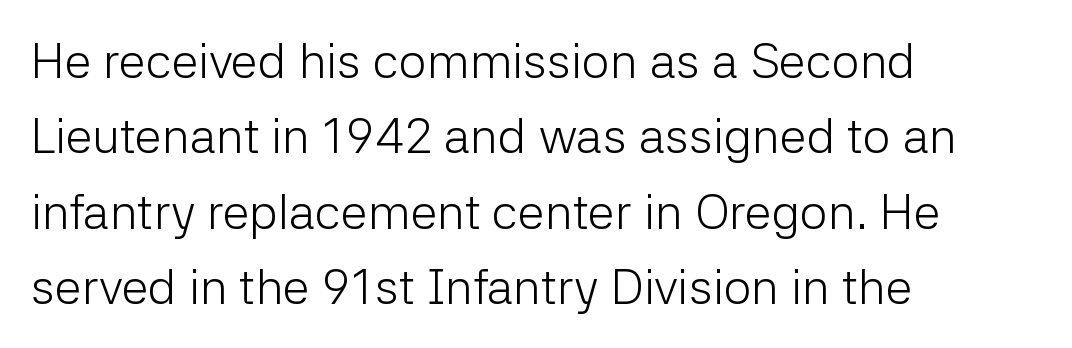
The image shows 49 px light sans-serif type, upright; set left-aligned, normal line spacing (1.54x), normal letter spacing, not underlined; low stroke contrast and a medium x-height.
